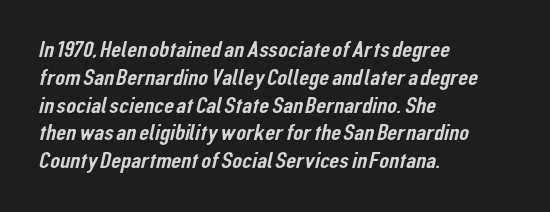
The image shows 23 px text type; set left-aligned, line spacing 1.21x, normal letter spacing, not underlined.
